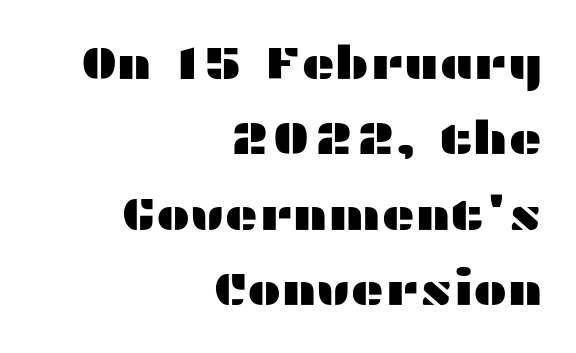
In terms of posture, this sample is upright. The leading is moderate, giving the passage an even texture. Do the characters align in a grid? No, the font is proportional. Words float on clear page, feet unadorned. The text was rendered using a sans face with plain stroke endings. Is the letter spacing exaggerated? No — it looks like the ordinary default.
